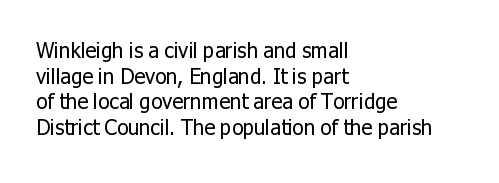
The image shows 21 px text type, upright; set left-aligned, line spacing 1.22x, normal letter spacing, not underlined.
